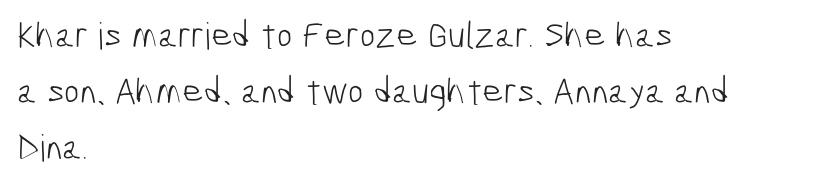
{"serif": "no", "bold": "no", "weight": "light", "width": "condensed", "stroke_contrast": "low", "x_height": "medium", "monospaced": "no", "underline": "no", "align": "left", "line_spacing": "normal", "line_spacing_ratio": 1.52, "letter_spacing": "normal", "letter_spacing_em": 0.0, "glyph_px": 37}
